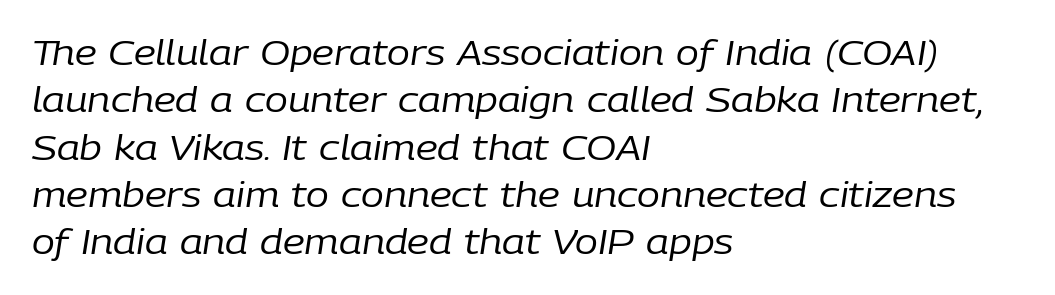
How would I describe the line gaps? Plain and ordinary. One-word summary of the alignment: left. The baseline area is clear. Nothing heavy about these letters — not bold at all. You could not count columns in this text — the font is proportionally spaced.
